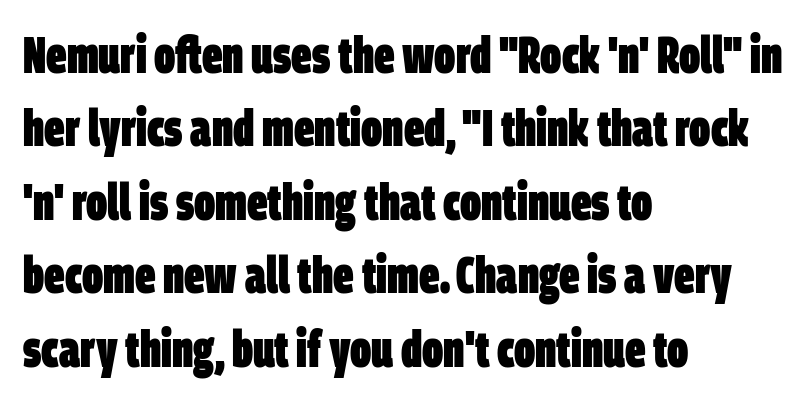
Horizontal alignment here is leftward, the default for most running prose. Stroke thickness is high; the sample reads as a true bold. The passage shown is typed in a proportional face where columns would drift. Line spacing here is normal.
